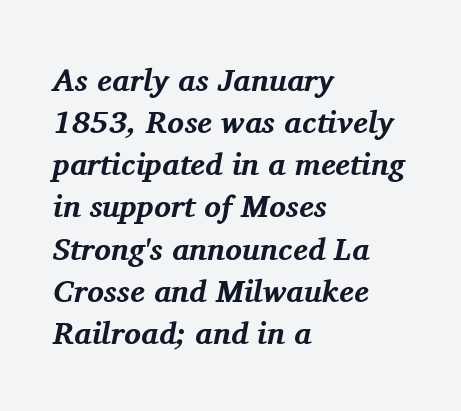
Q: Is the text bold? A: Yes.
Q: Is the text italic (slanted)? A: Yes, it leans right by about 11 degrees.
Q: Is the typeface a serif or a sans-serif typeface? A: Serif.
Q: Is the text underlined? A: No.
Q: How is the paragraph aligned? A: Left-aligned.
Q: Is the spacing between letters normal or unusually wide? A: Normal.
Q: Is the spacing between lines tight, normal or loose? A: Normal.
Q: Width (condensed, normal, or wide)? A: Normal.
Q: Stroke contrast? A: Medium.
Q: x-height? A: Medium.
Q: Monospaced? A: No.
